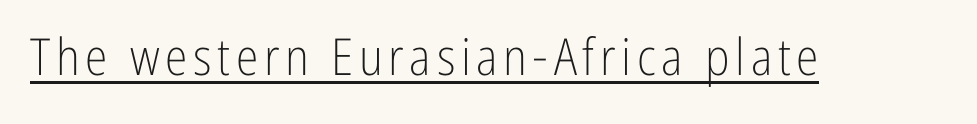
The specimen includes a rule beneath the text block's lines. The typeface chosen for these lines omits serifs. Note the varied advance widths — an 'i' is clearly narrower than an 'm'. Do the letters lean? They stand straight. Weight class: somewhere from thin through regular.
